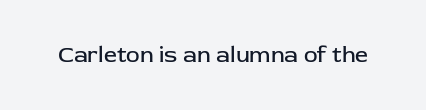
The image shows 23 px text type, upright; set normal letter spacing, not underlined.
